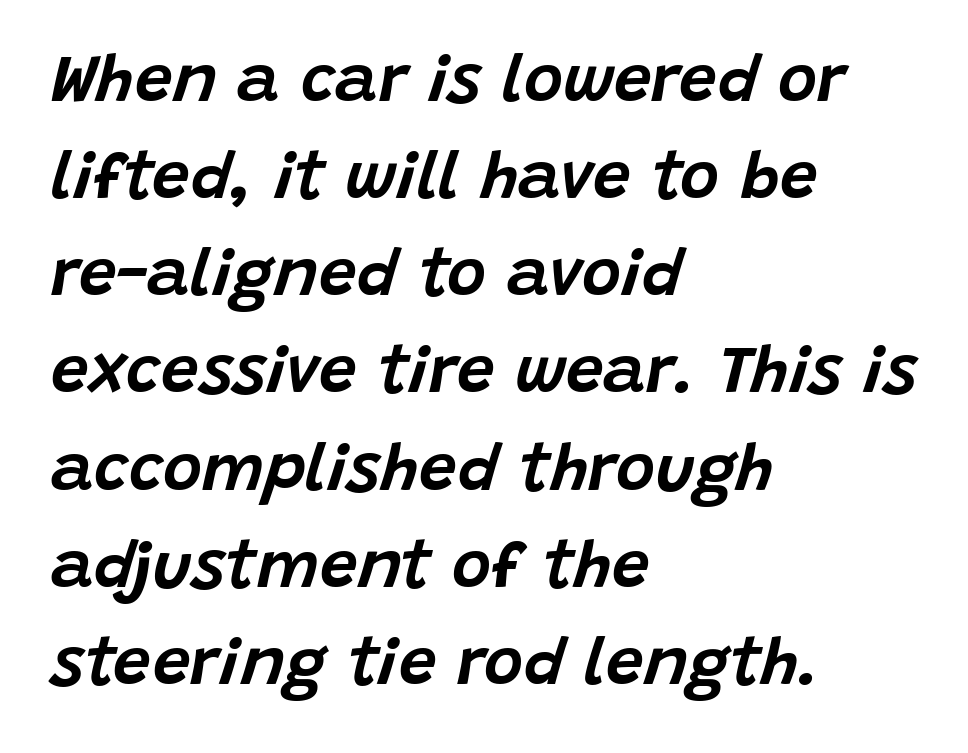
The image shows 67 px text type, italic (leaning right); set left-aligned, normal line spacing (1.45x), normal letter spacing, not underlined; low stroke contrast and a large x-height.
